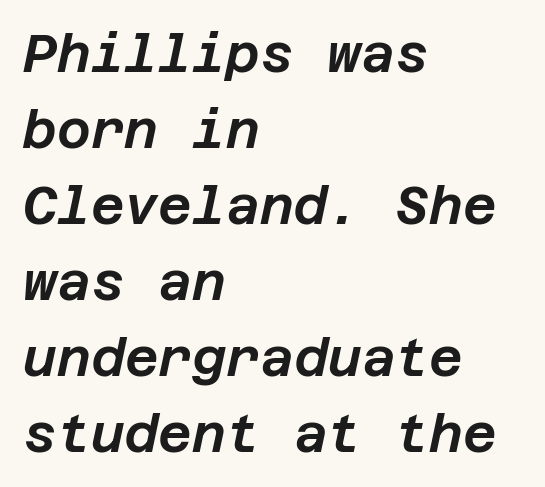
Q: Is the text italic (slanted)? A: Yes, it leans right by about 12 degrees.
Q: Is the text underlined? A: No.
Q: How is the paragraph aligned? A: Left-aligned.
Q: Is the spacing between letters normal or unusually wide? A: Normal.
Q: Is the spacing between lines tight, normal or loose? A: Normal.
Q: Width (condensed, normal, or wide)? A: Normal.
Q: Stroke contrast? A: Low.
Q: x-height? A: Large.
